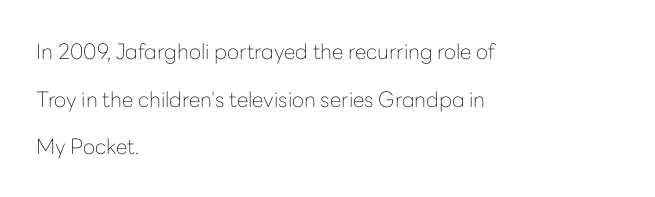
The image shows 21 px text type, upright; set left-aligned, loose line spacing (2.27x), normal letter spacing, not underlined.
